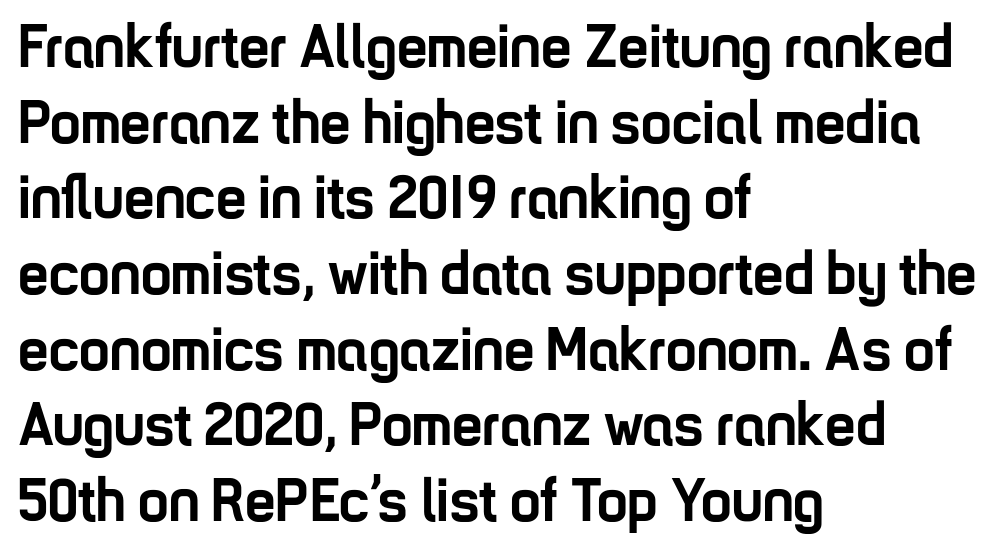
{"serif": "no", "italic": "no", "bold": "yes", "weight": "semibold", "width": "condensed", "stroke_contrast": "low", "x_height": "medium", "monospaced": "no", "underline": "no", "align": "left", "line_spacing_ratio": 1.24, "letter_spacing": "normal", "letter_spacing_em": 0.0, "glyph_px": 61}
